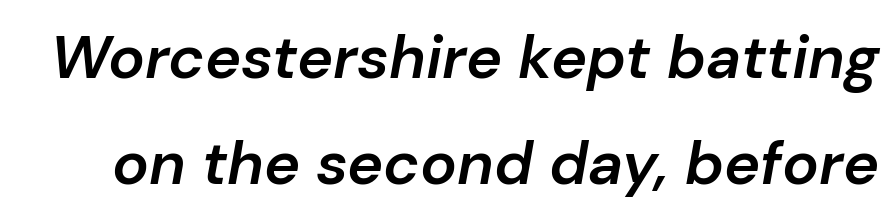
{"italic": "yes", "lean": "right", "slant_degrees": 10, "bold": "semi", "weight": "semibold", "width": "normal", "stroke_contrast": "low", "x_height": "medium", "monospaced": "no", "underline": "no", "line_spacing_ratio": 1.73, "letter_spacing": "normal", "letter_spacing_em": 0.0, "glyph_px": 61}
